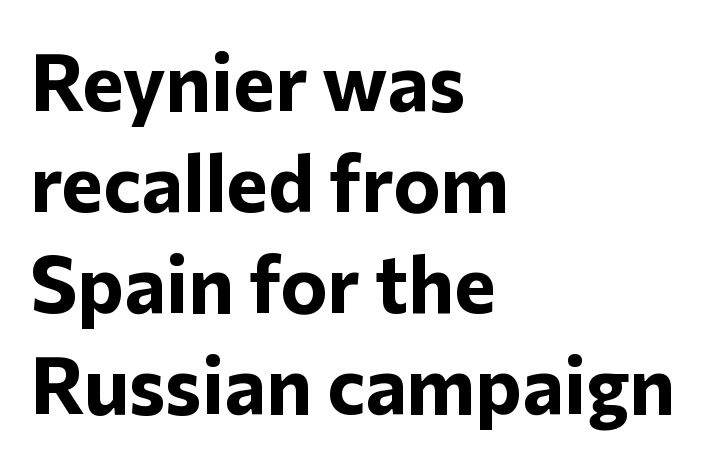
Q: Is the text bold? A: Yes.
Q: Is the text italic (slanted)? A: No, it is upright.
Q: Is the typeface a serif or a sans-serif typeface? A: Sans-serif.
Q: Is the text underlined? A: No.
Q: How is the paragraph aligned? A: Left-aligned.
Q: Is the spacing between letters normal or unusually wide? A: Normal.
Q: Is the spacing between lines tight, normal or loose? A: Normal.
Q: Width (condensed, normal, or wide)? A: Normal.
Q: Stroke contrast? A: Low.
Q: x-height? A: Medium.
Q: Monospaced? A: No.
